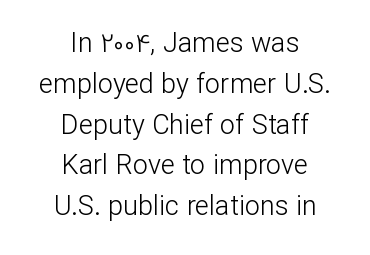
This sample is center-justified, so both line endings float freely. The area under the type is left untouched. Style check: upright. The font is comparable to plain body text, perhaps lighter. In terms of leading, this rendering sits right in the middle. Compared with typical body copy, the letter spacing here is the same.
